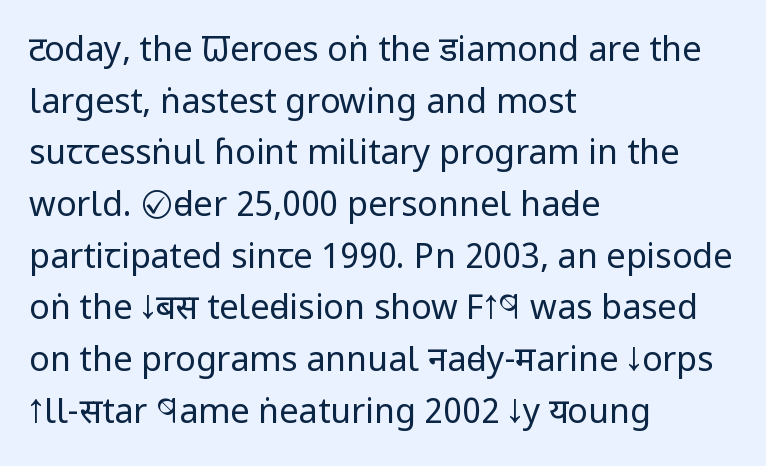
The image shows 34 px regular-weight, condensed sans-serif type, upright; set left-aligned, normal line spacing (1.52x), normal letter spacing, not underlined; low stroke contrast and a large x-height.
